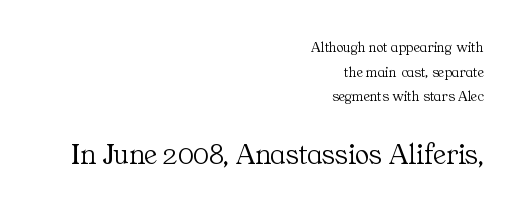
{"serif": "yes", "italic": "no", "bold": "no", "weight": "light", "width": "normal", "stroke_contrast": "medium", "x_height": "medium", "monospaced": "no", "underline": "no", "align": "right", "line_spacing": "normal", "line_spacing_ratio": 1.65, "letter_spacing": "normal", "letter_spacing_em": 0.0, "larger_block": "second", "size_ratio": 2.0, "glyph_px": 30}
